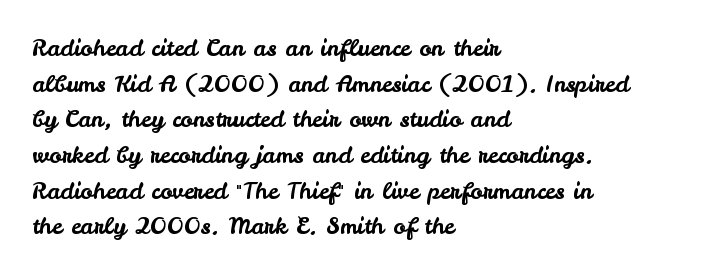
{"underline": "no", "align": "left", "line_spacing": "normal", "line_spacing_ratio": 1.55, "letter_spacing": "normal", "letter_spacing_em": 0.0, "glyph_px": 23}
